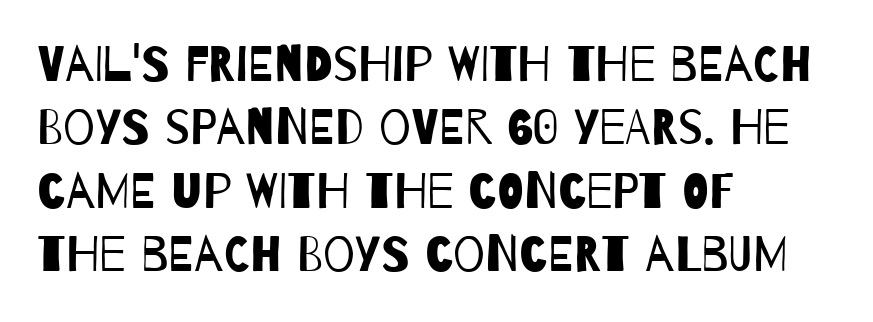
{"serif": "no", "bold": "no", "weight": "regular", "width": "condensed", "stroke_contrast": "low", "x_height": "large", "monospaced": "no", "underline": "no", "align": "left", "line_spacing": "normal", "line_spacing_ratio": 1.27, "letter_spacing": "normal", "letter_spacing_em": 0.0, "glyph_px": 50}
